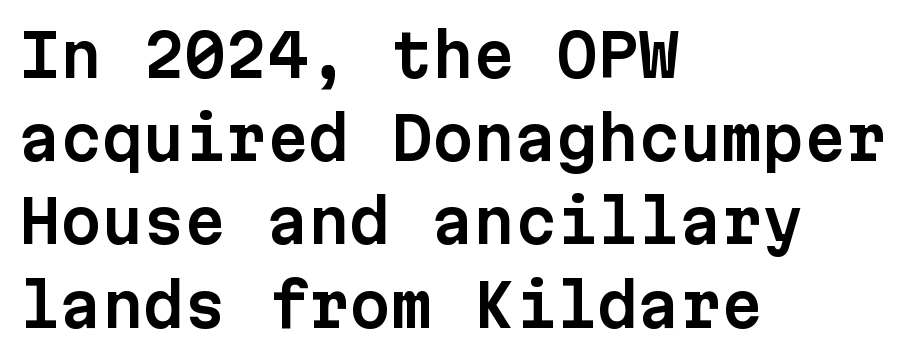
Leftover space on each line is placed entirely after the last word. This sample uses plain, unmodified letter spacing. Characters remain perfectly vertical along every line. Note the uniform advance width — an 'i' takes as much space as an 'm'.
